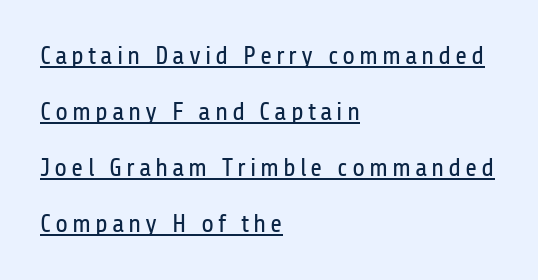
Q: Is the text bold? A: No.
Q: Is the text italic (slanted)? A: No, it is upright.
Q: Is the text underlined? A: Yes.
Q: How is the paragraph aligned? A: Left-aligned.
Q: Is the spacing between lines tight, normal or loose? A: Loose.
